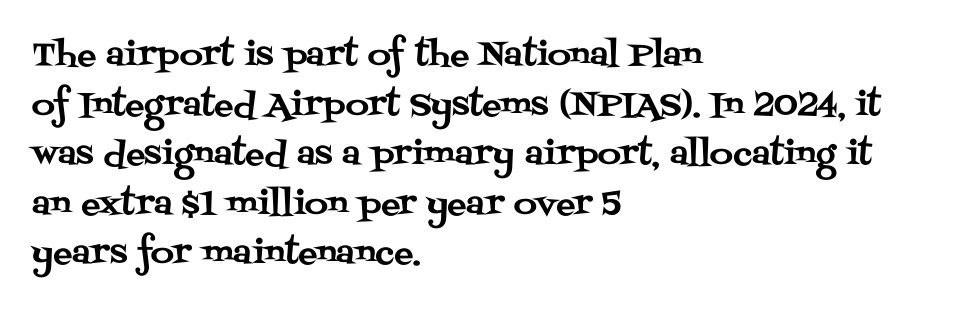
The foot of each line stays bare and open. Posture: straight, roman, zero tilt. A serif font was chosen for this passage. Proportional: the letters do not fall into vertical columns.
